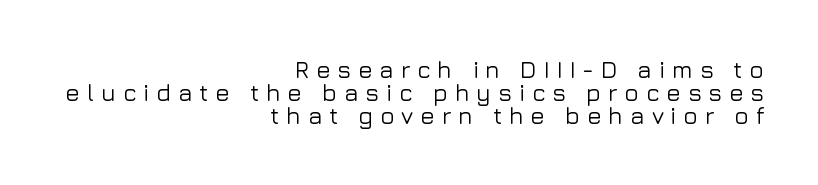
Q: Is the text italic (slanted)? A: No, it is upright.
Q: Is the text underlined? A: No.
Q: How is the paragraph aligned? A: Right-aligned.
Q: Is the spacing between letters normal or unusually wide? A: Unusually wide.
Q: Is the spacing between lines tight, normal or loose? A: Tight.
